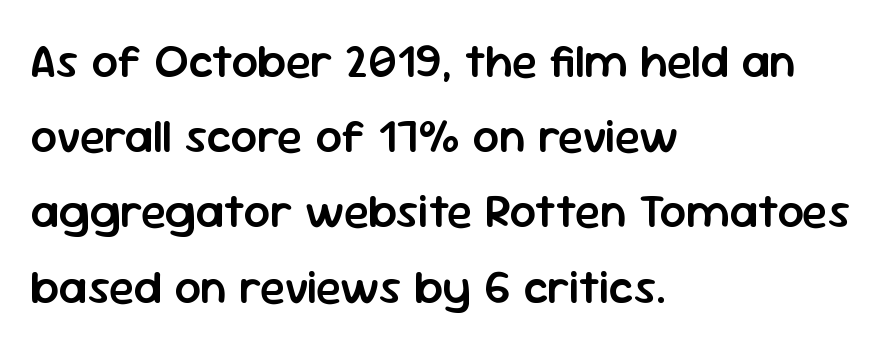
{"serif": "no", "italic": "no", "bold": "semi", "weight": "semibold", "width": "normal", "stroke_contrast": "low", "x_height": "medium", "monospaced": "no", "underline": "no", "align": "left", "line_spacing": "normal", "line_spacing_ratio": 1.6, "letter_spacing": "normal", "letter_spacing_em": 0.0, "glyph_px": 47}
